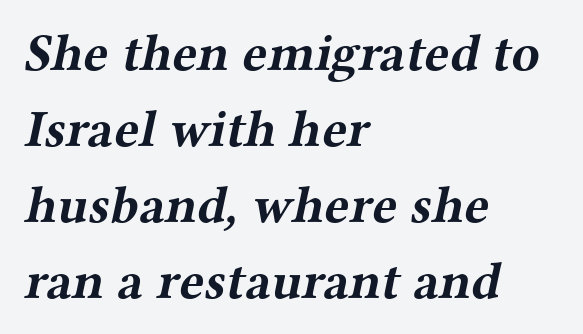
Weight check: bold — yes, fully. A typesetter would call this proportional, since set widths differ per character. The passage is arranged the way most books set body copy — flush left. The characters display serif detailing at their extremities.
